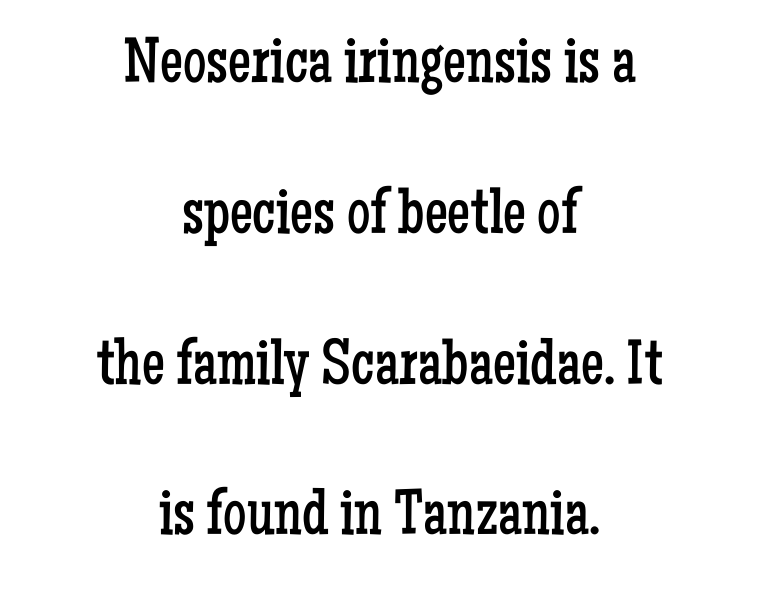
Loosely led — the rows are spread out. Looks like regular typesetting: each glyph gets only the width it needs. The weight tops out at a normal text grade. Short note: letters normally spaced. The type family on display is of the serif kind. Check the space under the baseline: it is left empty.
